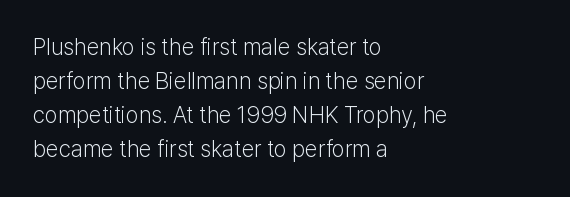
The image shows 23 px text type, upright; set left-aligned, normal line spacing (1.48x), normal letter spacing, not underlined.
